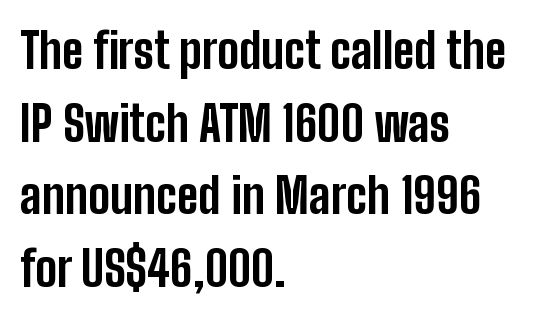
Proportional: the letters do not fall into vertical columns. Notice how the stems are strictly vertical — no italics here. The rendering uses a moderate line-height, typical for paragraphs. Typographically, this falls in the sans-serif category. Bare-footed words on every line.
